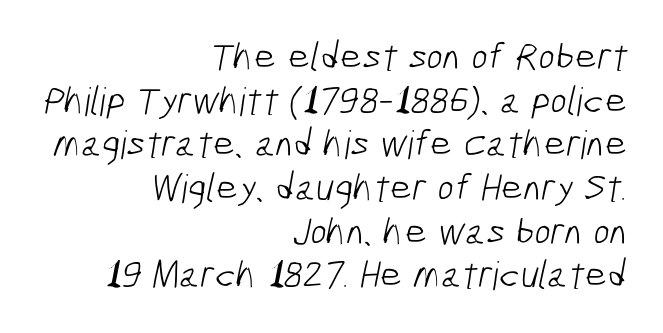
Q: Is the text bold? A: No.
Q: Is the typeface a serif or a sans-serif typeface? A: Sans-serif.
Q: Is the text underlined? A: No.
Q: How is the paragraph aligned? A: Right-aligned.
Q: Is the spacing between letters normal or unusually wide? A: Normal.
Q: Is the spacing between lines tight, normal or loose? A: Tight.
Q: Width (condensed, normal, or wide)? A: Condensed.
Q: Stroke contrast? A: Low.
Q: x-height? A: Medium.
Q: Monospaced? A: No.
